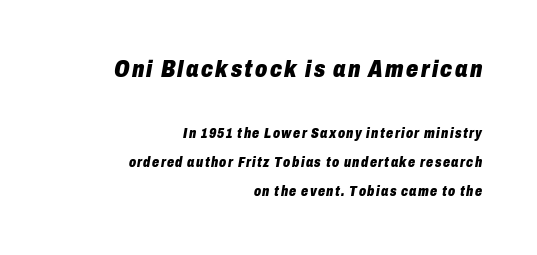
{"italic": "yes", "lean": "right", "slant_degrees": 10, "bold": "yes", "underline": "no", "align": "right", "line_spacing": "loose", "line_spacing_ratio": 2.1, "larger_block": "first", "size_ratio": 1.71, "glyph_px": 24}
